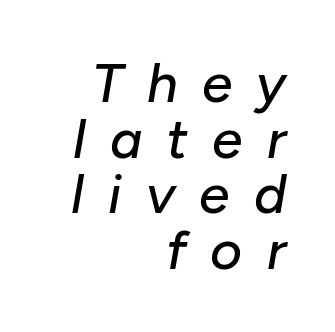
The image shows 55 px text type, italic (leaning right); set right-aligned, tight line spacing (1.01x), unusually wide letter spacing (+0.44 em), not underlined; low stroke contrast and a medium x-height.
